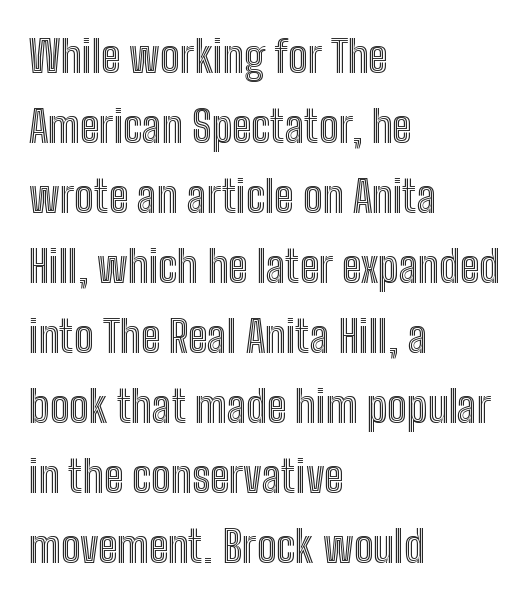
Spacing between characters is what you'd get straight out of the box. Nope, not italic — everything's standing straight. Honestly, the row spacing looks completely unremarkable. The passage shown is typed in a proportional face where columns would drift. These lines stack with their left ends in a neat column.
